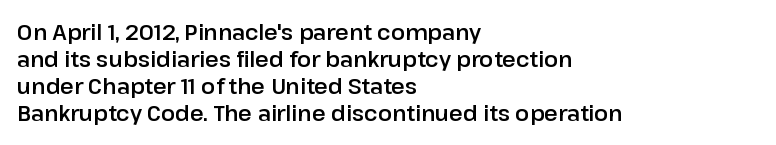
{"italic": "no", "underline": "no", "align": "left", "line_spacing": "normal", "line_spacing_ratio": 1.29, "letter_spacing": "normal", "letter_spacing_em": 0.0, "glyph_px": 21}
